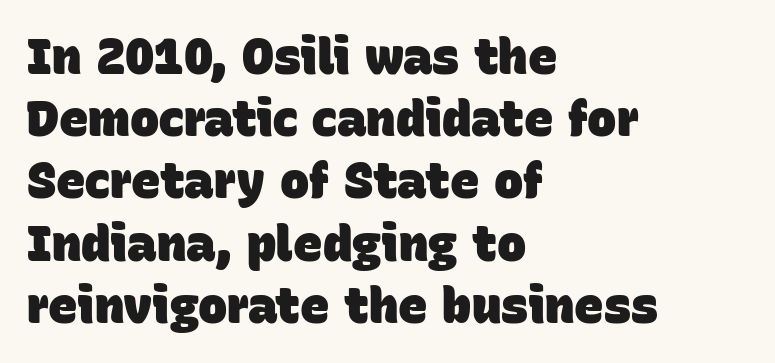
The image shows 49 px heavy sans-serif type; set left-aligned, normal line spacing (1.27x), normal letter spacing, not underlined; low stroke contrast and a large x-height.
